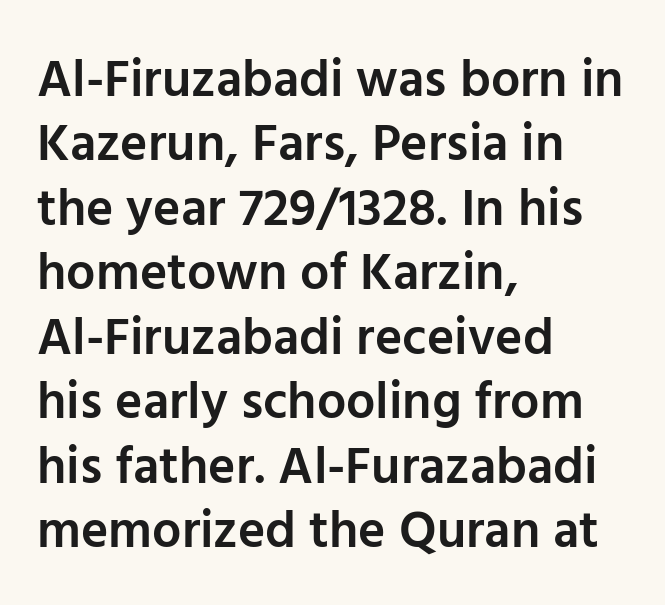
The image shows 52 px semibold sans-serif type, upright; set left-aligned, line spacing 1.24x, normal letter spacing, not underlined; low stroke contrast and a medium x-height.
